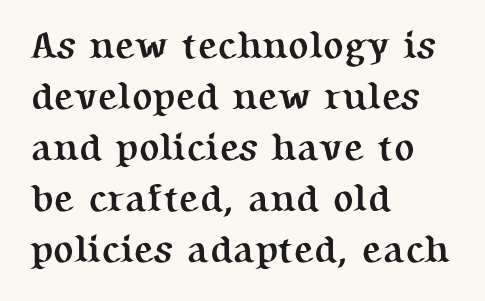
The face used here is proportionally spaced, like ordinary book or web type. Line starts are locked; line ends wander. Words appear dense and cohesive because spacing is normal. Weight: bold. Letters rest on an invisible, unmarked baseline.
